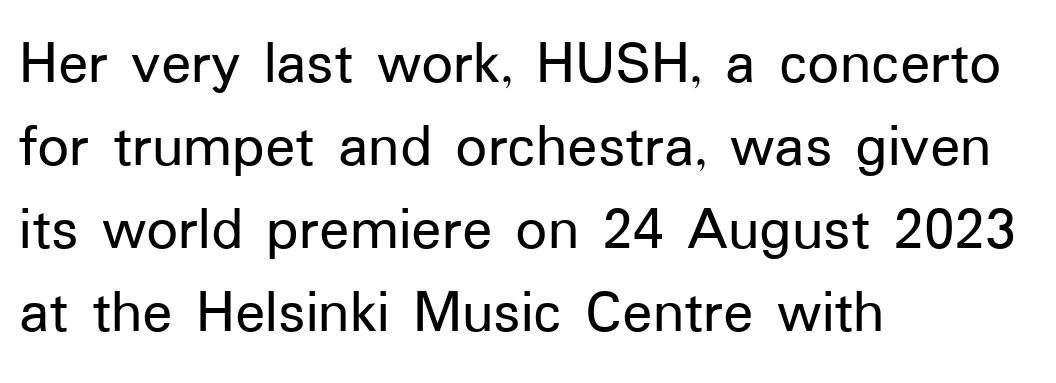
{"serif": "no", "italic": "no", "width": "normal", "stroke_contrast": "low", "x_height": "medium", "monospaced": "no", "underline": "no", "align": "left", "line_spacing": "normal", "line_spacing_ratio": 1.32, "letter_spacing": "normal", "letter_spacing_em": 0.0, "glyph_px": 63}
